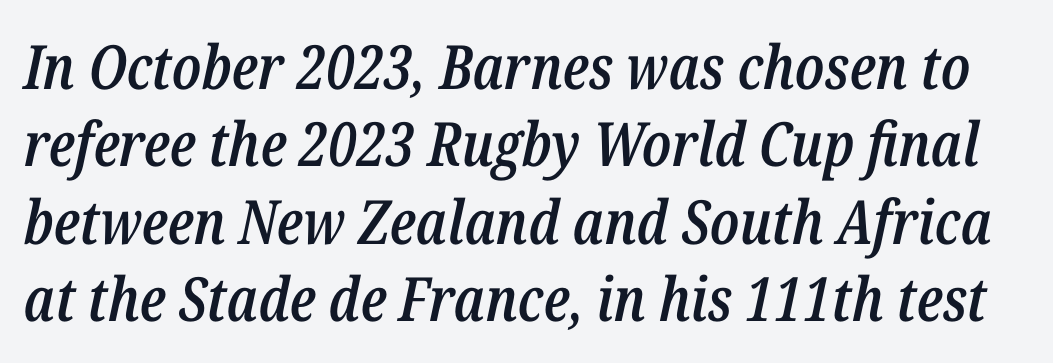
Q: Is the text bold? A: Semi-bold.
Q: Is the text italic (slanted)? A: Yes, it leans right by about 12 degrees.
Q: Is the text underlined? A: No.
Q: Is the spacing between letters normal or unusually wide? A: Normal.
Q: Is the spacing between lines tight, normal or loose? A: Normal.
Q: Width (condensed, normal, or wide)? A: Condensed.
Q: Stroke contrast? A: Low.
Q: x-height? A: Medium.
Q: Monospaced? A: No.
